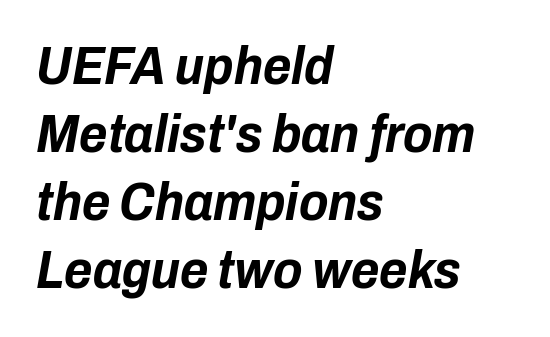
Q: Is the text bold? A: Yes.
Q: Is the text italic (slanted)? A: Yes, it leans right by about 10 degrees.
Q: Is the text underlined? A: No.
Q: How is the paragraph aligned? A: Left-aligned.
Q: Is the spacing between letters normal or unusually wide? A: Normal.
Q: Is the spacing between lines tight, normal or loose? A: Normal.
Q: Width (condensed, normal, or wide)? A: Condensed.
Q: Stroke contrast? A: Low.
Q: x-height? A: Medium.
Q: Monospaced? A: No.
